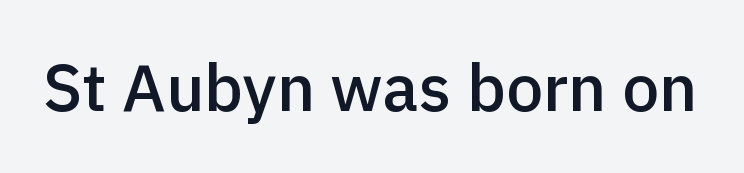
{"serif": "no", "italic": "no", "bold": "semi", "weight": "semibold", "width": "normal", "x_height": "medium", "monospaced": "no", "underline": "no", "letter_spacing": "normal", "letter_spacing_em": 0.0, "glyph_px": 66}
